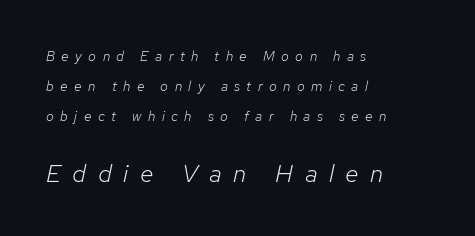
{"italic": "yes", "lean": "right", "slant_degrees": 12, "bold": "no", "underline": "no", "align": "left", "line_spacing": "loose", "line_spacing_ratio": 2.14, "letter_spacing": "wide", "letter_spacing_em": 0.46, "larger_block": "second", "size_ratio": 1.79, "glyph_px": 25}
